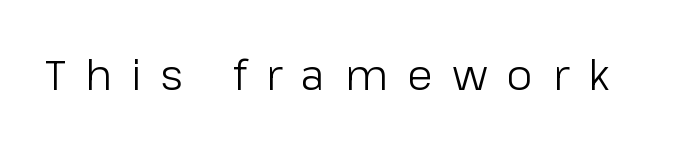
{"serif": "no", "italic": "no", "bold": "no", "weight": "light", "width": "normal", "stroke_contrast": "low", "x_height": "medium", "monospaced": "no", "underline": "no", "letter_spacing": "wide", "letter_spacing_em": 0.47, "glyph_px": 42}
